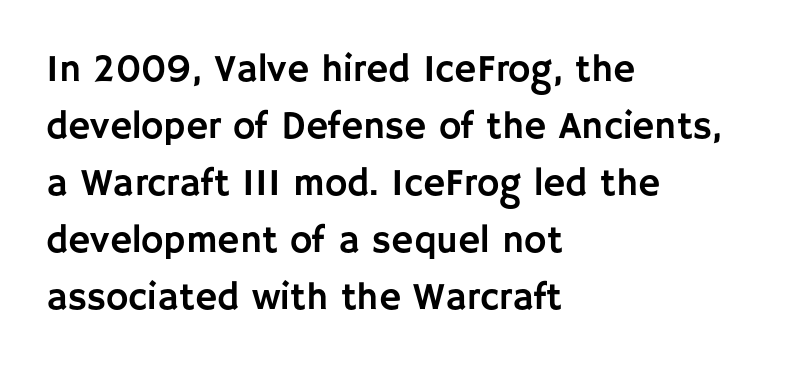
{"serif": "no", "italic": "no", "width": "normal", "stroke_contrast": "low", "x_height": "large", "monospaced": "no", "underline": "no", "align": "left", "line_spacing": "normal", "line_spacing_ratio": 1.5, "letter_spacing": "normal", "letter_spacing_em": 0.0, "glyph_px": 38}
